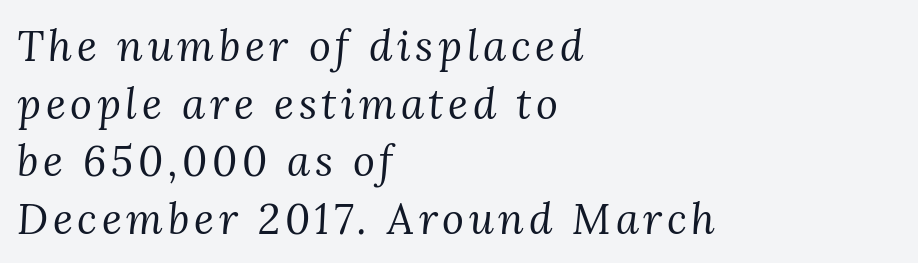
{"serif": "yes", "italic": "yes", "lean": "right", "slant_degrees": 3, "bold": "no", "weight": "regular", "width": "normal", "stroke_contrast": "medium", "x_height": "medium", "monospaced": "no", "underline": "no", "align": "left", "line_spacing": "normal", "line_spacing_ratio": 1.37, "glyph_px": 42}
